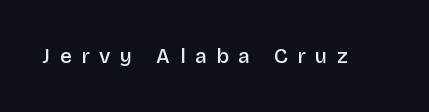
{"italic": "no", "bold": "semi", "underline": "no", "letter_spacing": "wide", "letter_spacing_em": 0.45, "glyph_px": 21}
